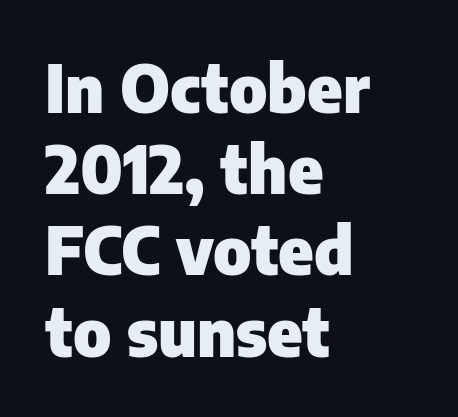
{"serif": "no", "italic": "no", "bold": "yes", "weight": "heavy", "width": "normal", "stroke_contrast": "low", "x_height": "medium", "monospaced": "no", "underline": "no", "align": "left", "line_spacing_ratio": 1.23, "letter_spacing": "normal", "letter_spacing_em": 0.0, "glyph_px": 66}
